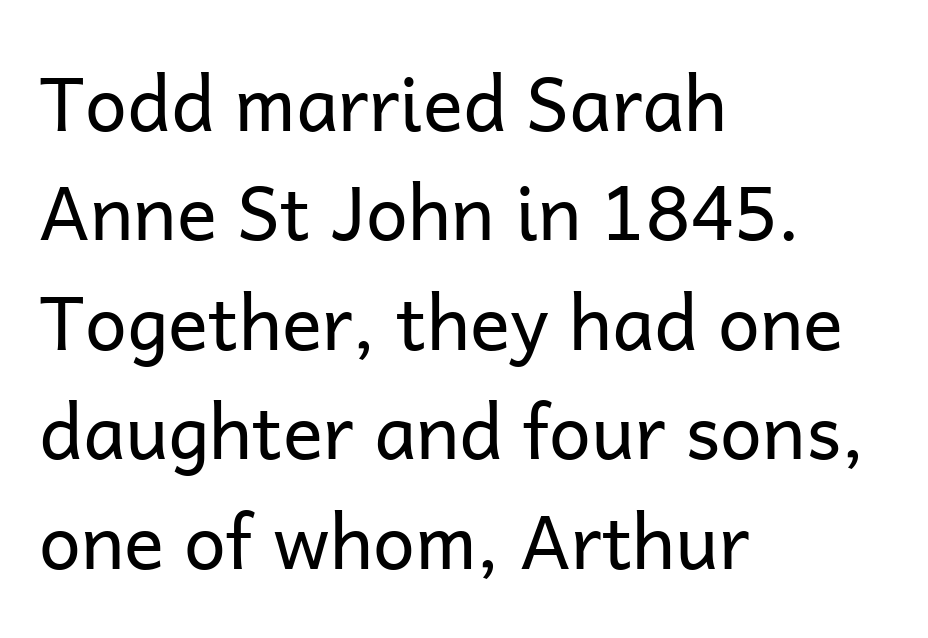
In terms of posture, this sample is upright. On a weight scale, this lands at 450 or below. Between one letter and the next there's only the usual sliver of space. Successive baselines arrive at the customary interval.
